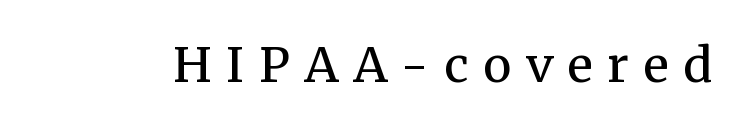
Is this a sans? No — the strokes have serifs. The font's upright variant was chosen for this text. The gap between lines stays unmarked. Tracking value appears strongly positive — letters spread wide. The characters are drawn with everyday or finer stroke widths. Proportional: the letters do not fall into vertical columns.
